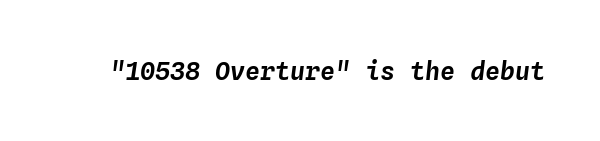
The letterforms sit shoulder to shoulder at normal distance. Notice how the stems are inclined rather than vertical — that's the hallmark of italics. Anything drawn beneath the words? Only blank space.
